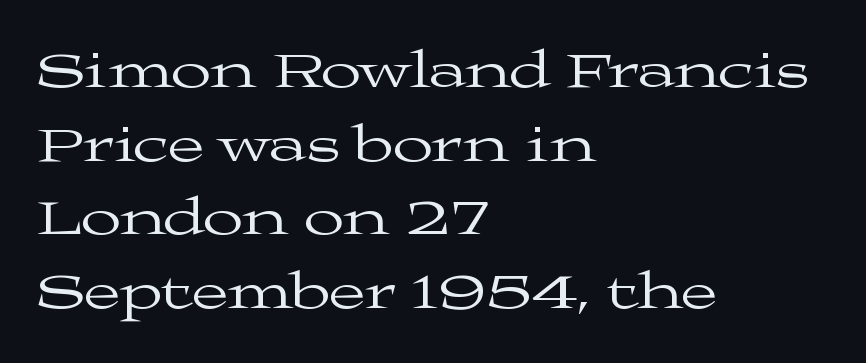
{"serif": "yes", "italic": "no", "bold": "no", "weight": "regular", "width": "wide", "stroke_contrast": "medium", "x_height": "medium", "monospaced": "no", "underline": "no", "align": "left", "line_spacing": "normal", "line_spacing_ratio": 1.39, "letter_spacing": "normal", "letter_spacing_em": 0.0, "glyph_px": 53}
